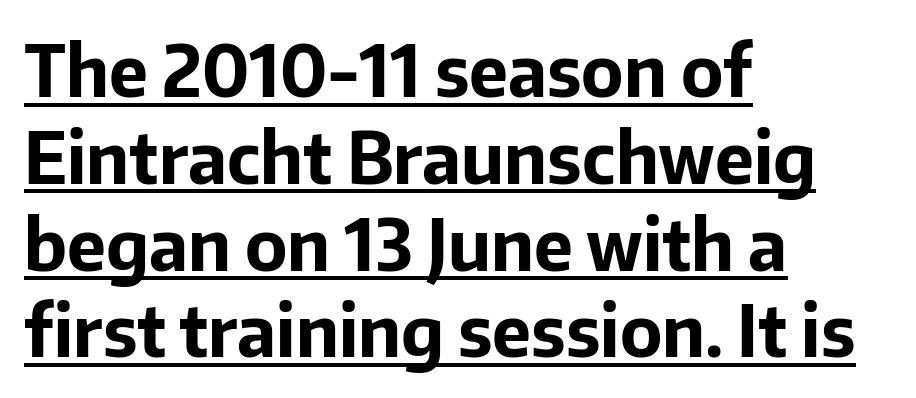
Nothing sits at the stroke ends, so this counts as sans-serif. Looks like regular typesetting: each glyph gets only the width it needs. The rendered words wear a rule along their underside. Italic: no, the glyphs are upright roman. Honestly, the letter spacing is just normal — you wouldn't notice it.
